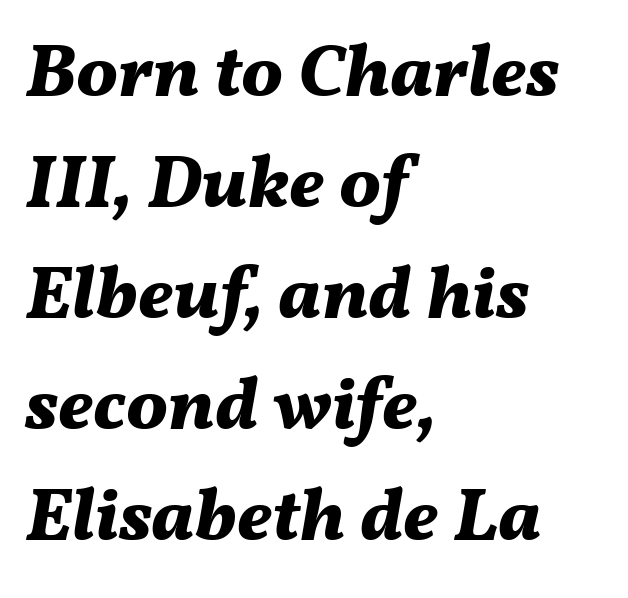
Q: Is the text bold? A: Yes.
Q: Is the text italic (slanted)? A: Yes, it leans right by about 11 degrees.
Q: Is the text underlined? A: No.
Q: How is the paragraph aligned? A: Left-aligned.
Q: Is the spacing between letters normal or unusually wide? A: Normal.
Q: Is the spacing between lines tight, normal or loose? A: Normal.
Q: Width (condensed, normal, or wide)? A: Normal.
Q: Stroke contrast? A: Medium.
Q: x-height? A: Medium.
Q: Monospaced? A: No.
